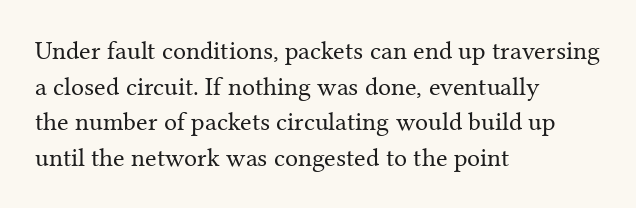
{"italic": "no", "bold": "no", "underline": "no", "align": "left", "line_spacing": "normal", "line_spacing_ratio": 1.37, "letter_spacing": "normal", "letter_spacing_em": 0.0, "glyph_px": 26}
